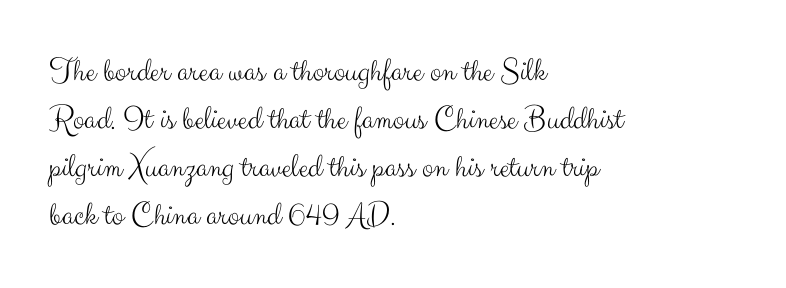
These lines sit exactly where default settings would place them. The characters display no serif detailing; their extremities are plain. The cut favours lightness, reaching ordinary text weight at its darkest. The specimen omits any rule beneath the text block's lines.
